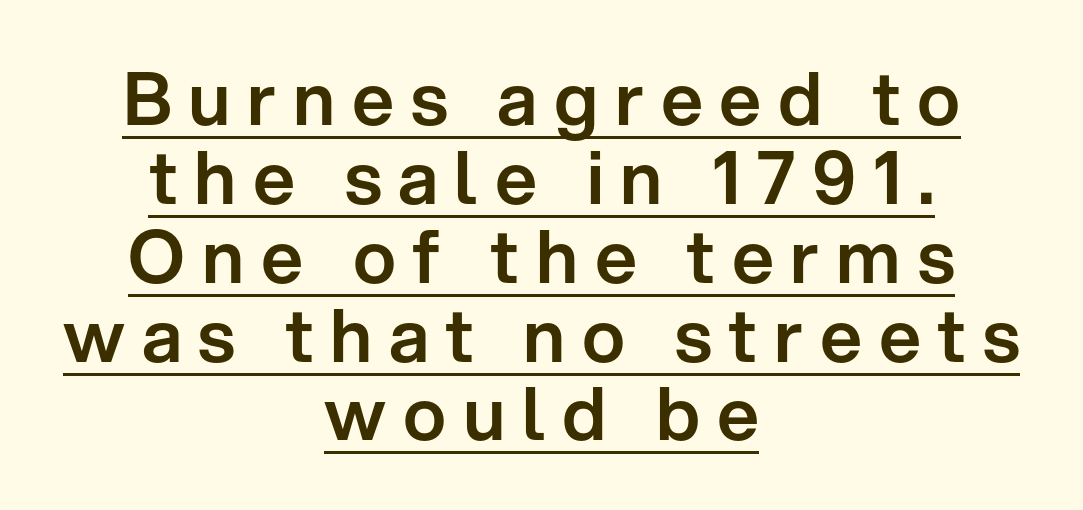
{"serif": "no", "italic": "no", "width": "normal", "stroke_contrast": "low", "x_height": "medium", "monospaced": "no", "underline": "yes", "align": "center", "line_spacing": "tight", "line_spacing_ratio": 1.08, "letter_spacing": "wide", "letter_spacing_em": 0.23, "glyph_px": 73}
